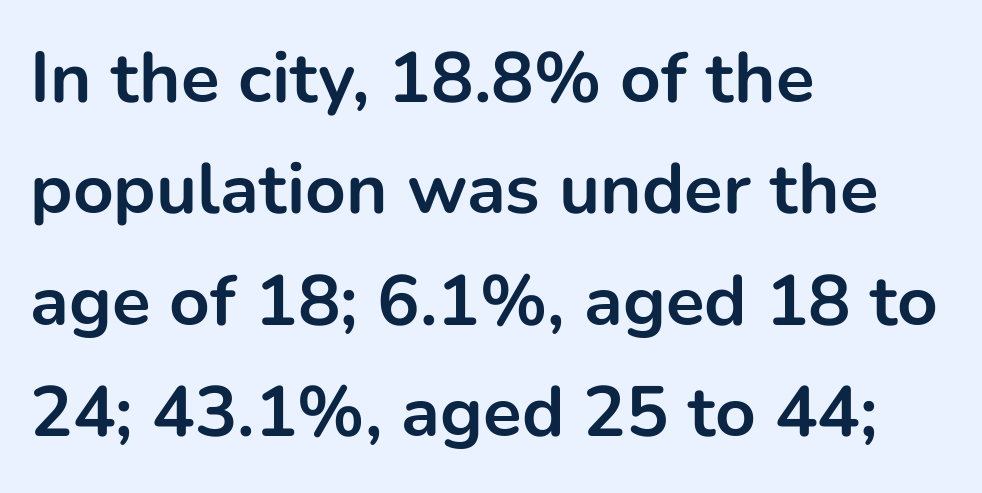
Q: Is the text bold? A: Yes.
Q: Is the text italic (slanted)? A: No, it is upright.
Q: Is the typeface a serif or a sans-serif typeface? A: Sans-serif.
Q: Is the text underlined? A: No.
Q: How is the paragraph aligned? A: Left-aligned.
Q: Is the spacing between letters normal or unusually wide? A: Normal.
Q: Is the spacing between lines tight, normal or loose? A: Normal.
Q: Width (condensed, normal, or wide)? A: Normal.
Q: Stroke contrast? A: Low.
Q: x-height? A: Medium.
Q: Monospaced? A: No.
